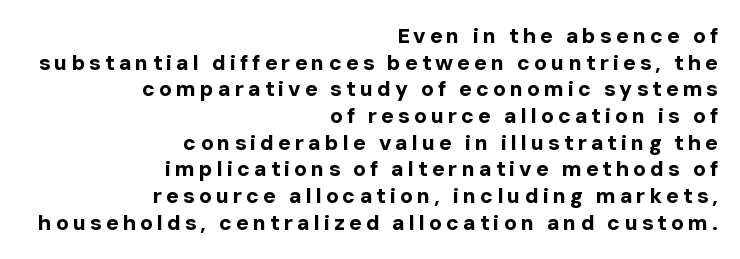
The specimen reads as upright at a glance. Regular leading. The compositor pushed each line to the right boundary. The letters are bold, with thick, heavy strokes.
